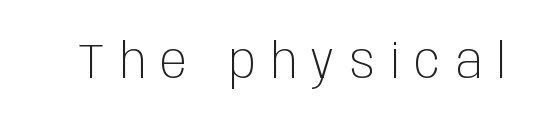
Q: Is the text bold? A: No.
Q: Is the text italic (slanted)? A: No, it is upright.
Q: Is the typeface a serif or a sans-serif typeface? A: Sans-serif.
Q: Is the text underlined? A: No.
Q: Is the spacing between letters normal or unusually wide? A: Unusually wide.
Q: Width (condensed, normal, or wide)? A: Condensed.
Q: Stroke contrast? A: Low.
Q: x-height? A: Large.
Q: Monospaced? A: No.
